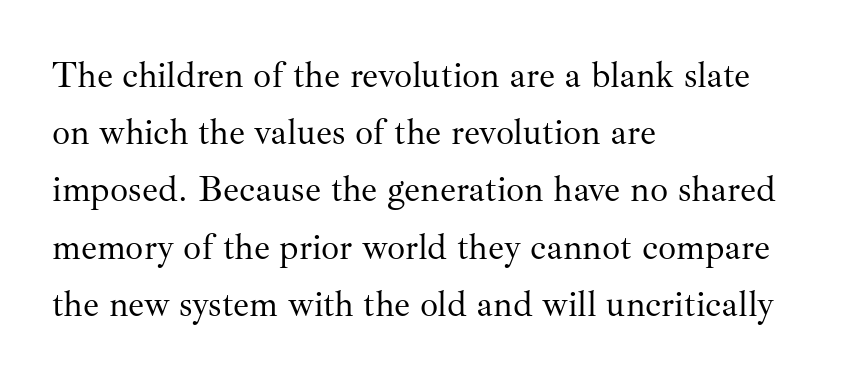
{"serif": "yes", "italic": "no", "bold": "no", "weight": "regular", "width": "normal", "stroke_contrast": "medium", "x_height": "small", "monospaced": "no", "underline": "no", "align": "left", "line_spacing": "normal", "line_spacing_ratio": 1.59, "letter_spacing": "normal", "letter_spacing_em": 0.0, "glyph_px": 36}
